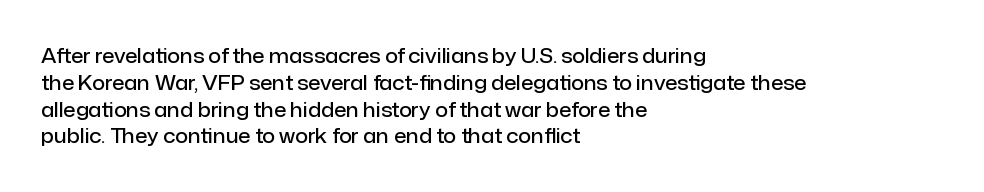
{"italic": "no", "bold": "semi", "underline": "no", "align": "left", "line_spacing": "normal", "line_spacing_ratio": 1.34, "letter_spacing": "normal", "letter_spacing_em": 0.0, "glyph_px": 20}
